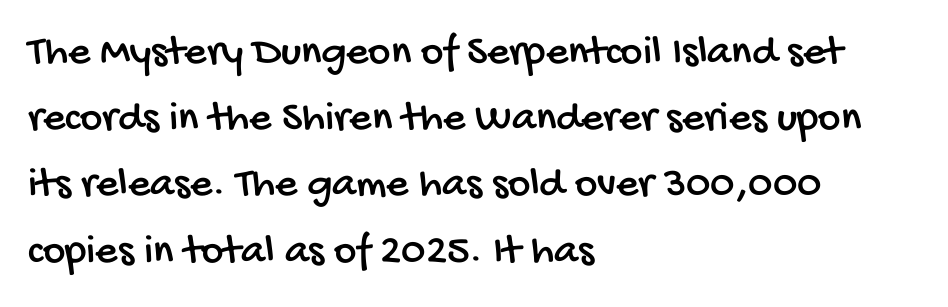
{"serif": "no", "width": "condensed", "stroke_contrast": "low", "x_height": "large", "monospaced": "no", "underline": "no", "align": "left", "line_spacing": "normal", "line_spacing_ratio": 1.54, "letter_spacing": "normal", "letter_spacing_em": 0.0, "glyph_px": 43}
